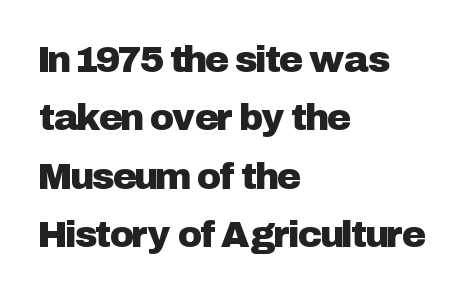
Q: Is the text italic (slanted)? A: No, it is upright.
Q: Is the typeface a serif or a sans-serif typeface? A: Sans-serif.
Q: Is the text underlined? A: No.
Q: How is the paragraph aligned? A: Left-aligned.
Q: Is the spacing between letters normal or unusually wide? A: Normal.
Q: Is the spacing between lines tight, normal or loose? A: Normal.
Q: Width (condensed, normal, or wide)? A: Normal.
Q: Stroke contrast? A: Low.
Q: x-height? A: Medium.
Q: Monospaced? A: No.
